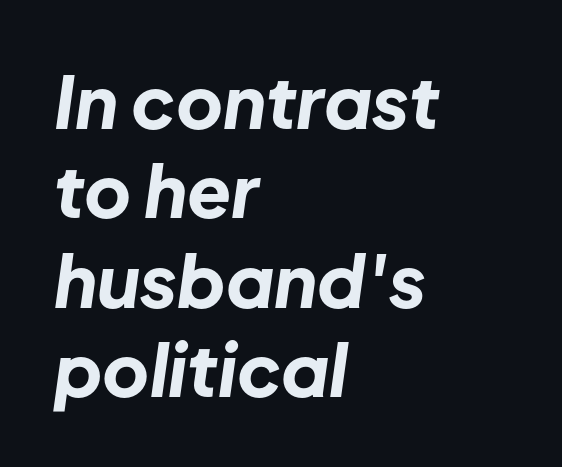
The image shows 72 px bold type, italic (leaning right); set left-aligned, line spacing 1.24x, normal letter spacing, not underlined; low stroke contrast and a medium x-height.
